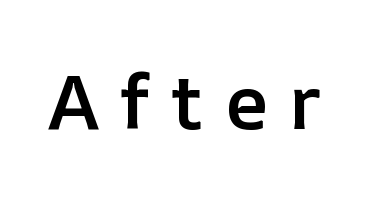
The image shows 77 px semibold type, upright; set unusually wide letter spacing (+0.27 em), not underlined; low stroke contrast and a medium x-height.
